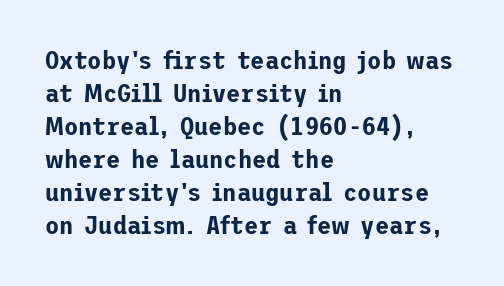
The foot of each line stays bare and open. Leading matches the norm, producing a regular column. The paragraph shown leans on its left margin. The gaps between neighbouring characters are ordinary and unremarkable. Italic? Not at all — the glyphs are vertical.
